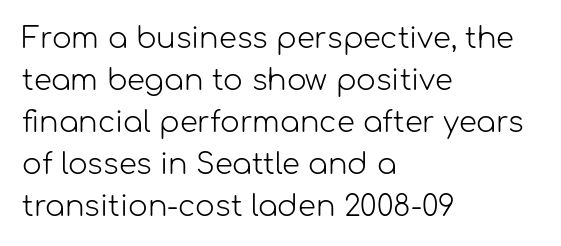
{"serif": "no", "italic": "no", "bold": "no", "weight": "light", "width": "normal", "stroke_contrast": "low", "x_height": "medium", "monospaced": "no", "underline": "no", "align": "left", "line_spacing": "normal", "line_spacing_ratio": 1.45, "letter_spacing": "normal", "letter_spacing_em": 0.0, "glyph_px": 29}
